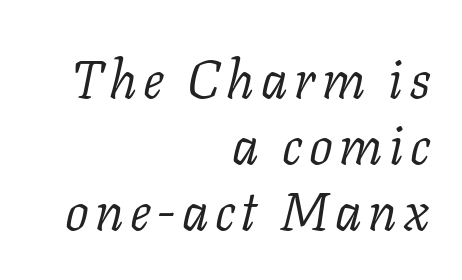
The passage is arranged like a letterhead date or caption credit — flush right. Regarding serifs, this sample has them. Every character sits at an angle, as italics do. A quiet, ordinary-to-light weight characterises the typeface. Interline gaps are of average width in this sample.
